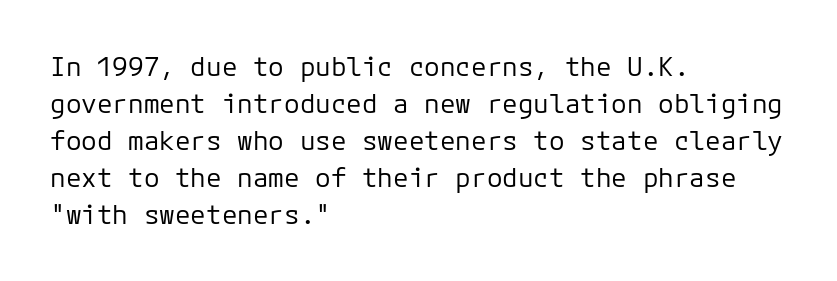
Q: Is the text bold? A: No.
Q: Is the text italic (slanted)? A: No, it is upright.
Q: Is the text underlined? A: No.
Q: How is the paragraph aligned? A: Left-aligned.
Q: Is the spacing between letters normal or unusually wide? A: Normal.
Q: Is the spacing between lines tight, normal or loose? A: Normal.
